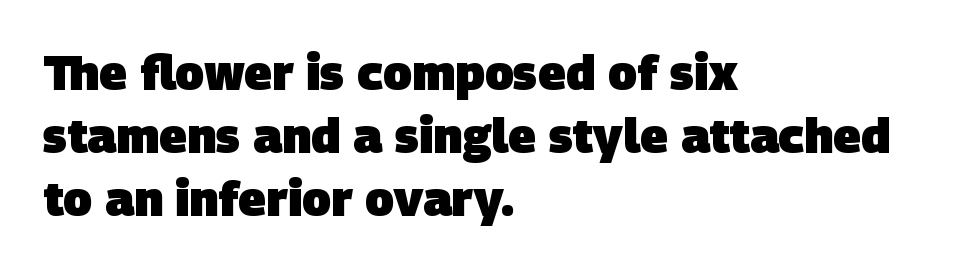
The image shows 48 px heavy sans-serif type; set left-aligned, normal line spacing (1.31x), normal letter spacing, not underlined; low stroke contrast and a large x-height.
